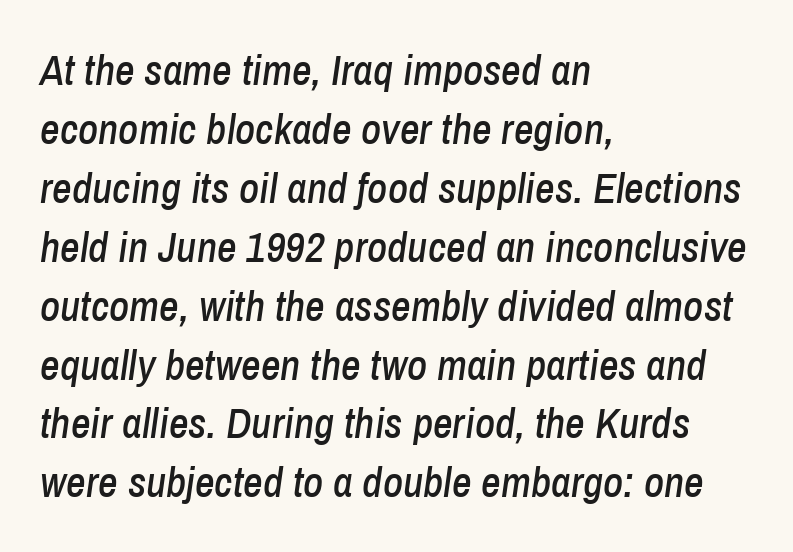
The rendering uses a moderate line-height, typical for paragraphs. Designer's note — italics engaged. A bare baseline throughout the passage. You could call the tracking neutral — neither tight nor loose.
